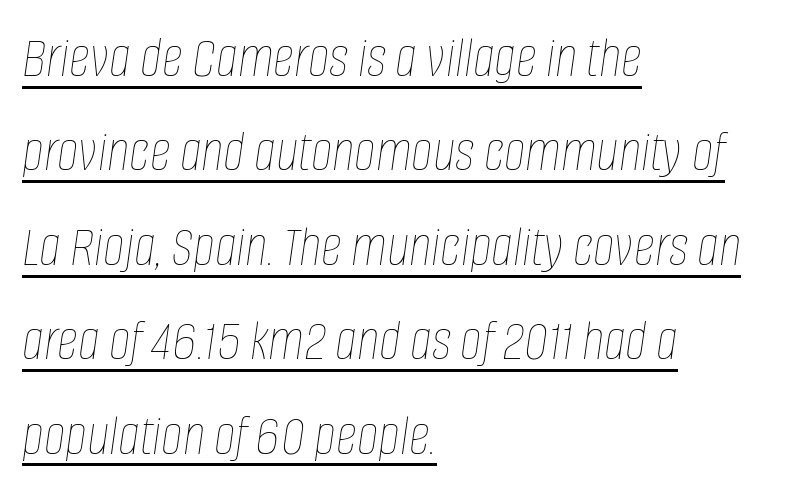
The image shows 59 px thin, condensed type, italic (leaning right); set left-aligned, normal line spacing (1.6x), normal letter spacing, underlined; low stroke contrast and a large x-height.
